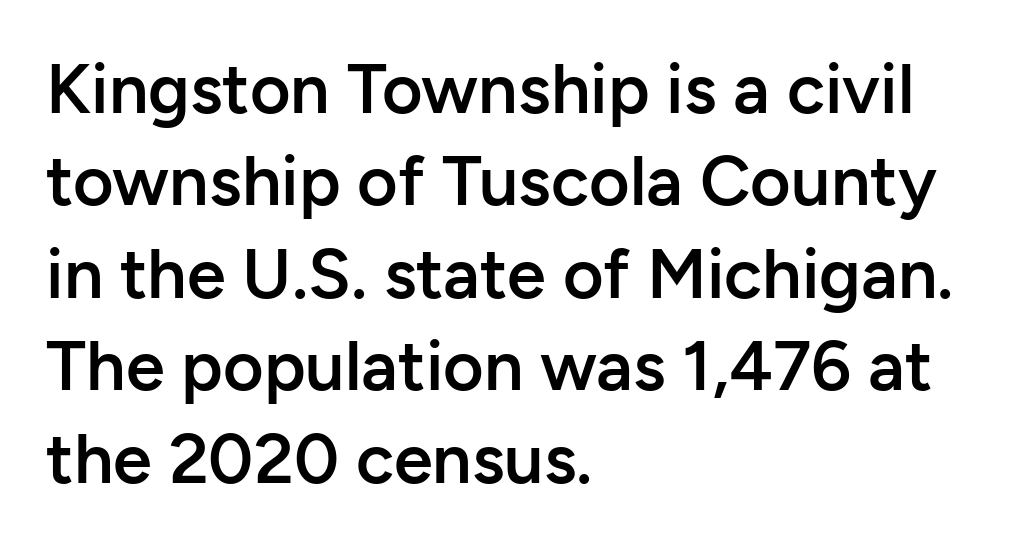
A typesetter would label this face a sans. The line texture is even and compact thanks to regular tracking. Slightly chunky letters — semibold, I'd say, not full bold. The designer left line spacing at the default.
